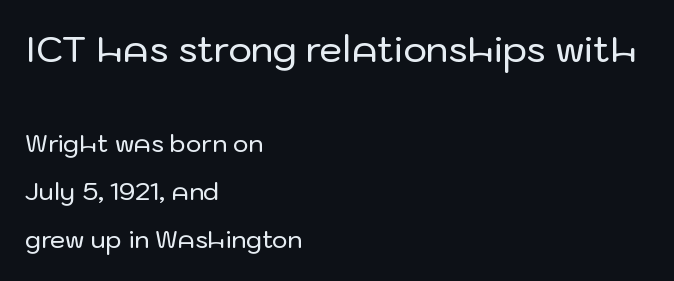
Q: Is the text italic (slanted)? A: No, it is upright.
Q: Is the typeface a serif or a sans-serif typeface? A: Sans-serif.
Q: Is the text underlined? A: No.
Q: How is the paragraph aligned? A: Left-aligned.
Q: Is the spacing between letters normal or unusually wide? A: Normal.
Q: Is the spacing between lines tight, normal or loose? A: Loose.
Q: Which block of text is set in a larger size, the first (top) or the second (bottom)? A: The first (top) one.
Q: Width (condensed, normal, or wide)? A: Normal.
Q: Stroke contrast? A: Low.
Q: x-height? A: Medium.
Q: Monospaced? A: No.
